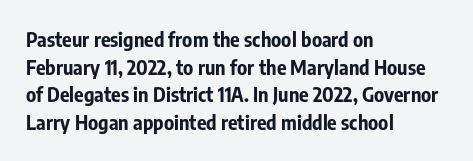
Q: Is the text bold? A: Yes.
Q: Is the text italic (slanted)? A: No, it is upright.
Q: Is the text underlined? A: No.
Q: How is the paragraph aligned? A: Left-aligned.
Q: Is the spacing between letters normal or unusually wide? A: Normal.
Q: Is the spacing between lines tight, normal or loose? A: Normal.
